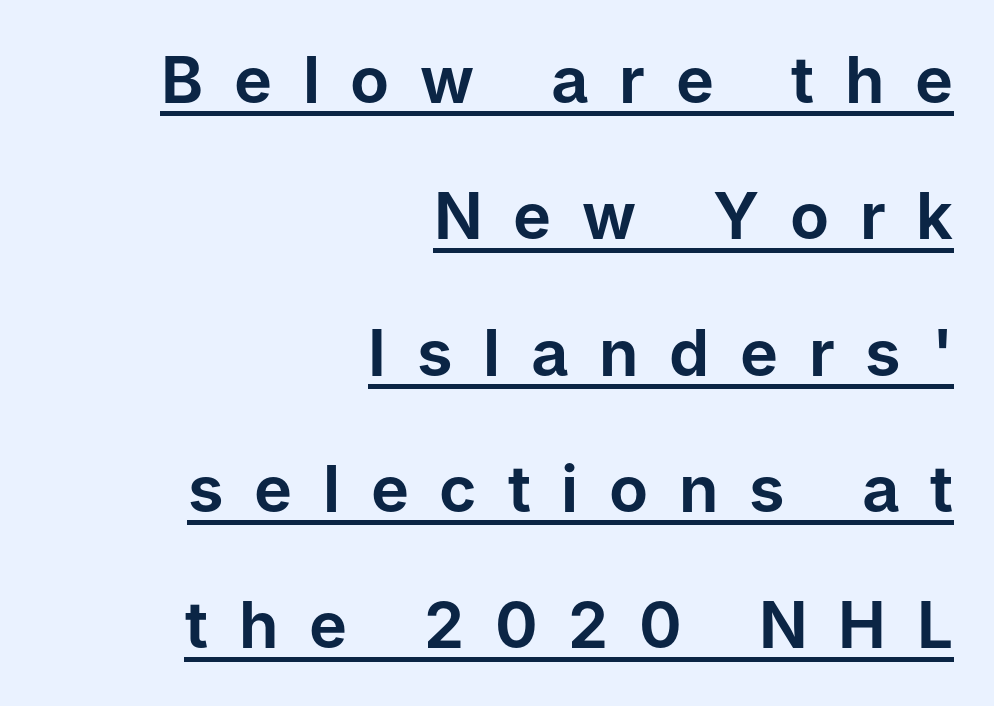
Characters remain perfectly vertical along every line. If you drew a ruler down the right edge, every line would touch it. Look at the tracking — it's clearly loosened, letters drifting apart. A continuous stroke trails under the words, as in a hyperlink. The rendering shows plain stroke endings on the letterforms — a sans-serif design. Note the varied advance widths — an 'i' is clearly narrower than an 'm'.
